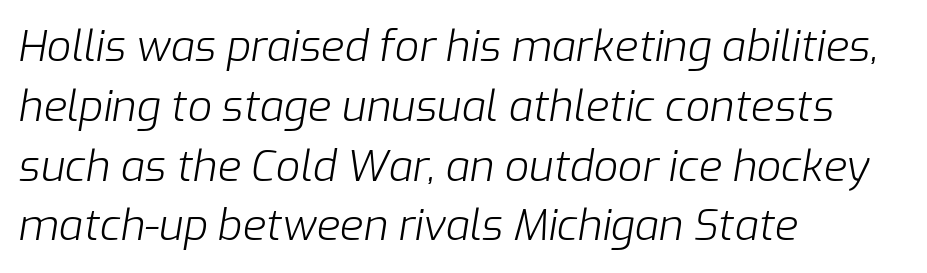
Q: Is the text bold? A: No.
Q: Is the text italic (slanted)? A: Yes, it leans right by about 9 degrees.
Q: Is the text underlined? A: No.
Q: How is the paragraph aligned? A: Left-aligned.
Q: Is the spacing between letters normal or unusually wide? A: Normal.
Q: Is the spacing between lines tight, normal or loose? A: Normal.
Q: Width (condensed, normal, or wide)? A: Normal.
Q: Stroke contrast? A: Low.
Q: x-height? A: Medium.
Q: Monospaced? A: No.
